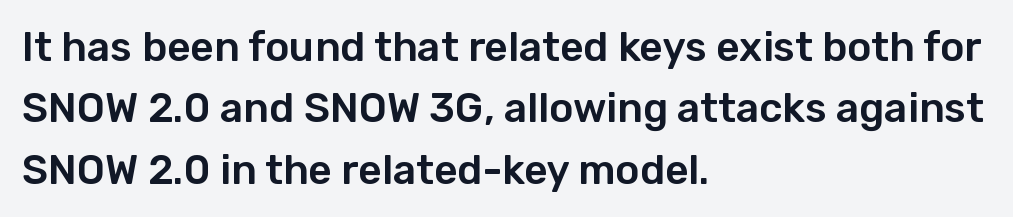
The designer left line spacing at the default. Honestly, there is no underline to notice here at all. These lines were composed using upright roman letters. Does extra space separate the letters? No, they use regular spacing. Where is the straight margin? On the left. Do the characters align in a grid? No, the font is proportional.
